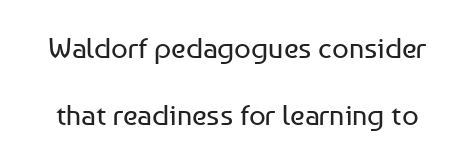
Q: Is the text bold? A: No.
Q: Is the text italic (slanted)? A: No, it is upright.
Q: Is the typeface a serif or a sans-serif typeface? A: Sans-serif.
Q: Is the text underlined? A: No.
Q: Is the spacing between letters normal or unusually wide? A: Normal.
Q: Is the spacing between lines tight, normal or loose? A: Loose.
Q: Width (condensed, normal, or wide)? A: Normal.
Q: Stroke contrast? A: Low.
Q: x-height? A: Medium.
Q: Monospaced? A: No.
